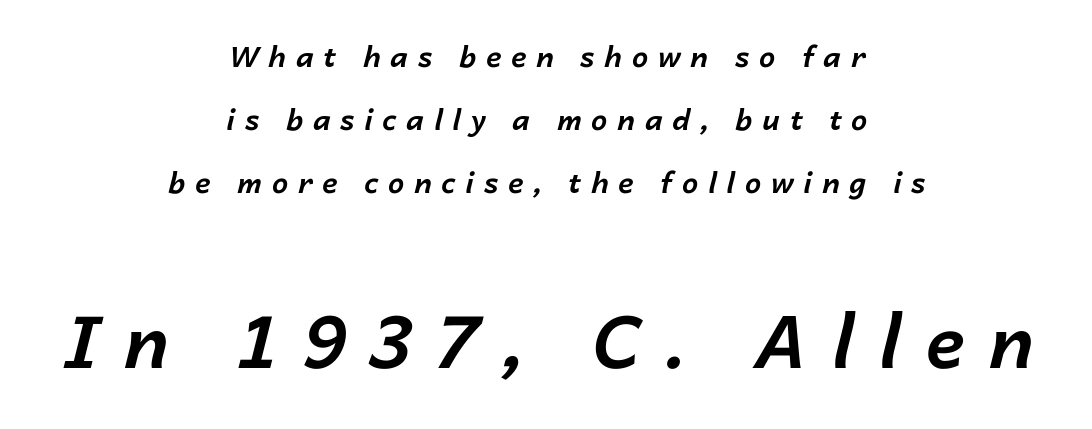
{"italic": "yes", "lean": "right", "slant_degrees": 14, "bold": "yes", "weight": "bold", "width": "normal", "stroke_contrast": "low", "x_height": "medium", "monospaced": "no", "underline": "no", "align": "center", "line_spacing": "loose", "line_spacing_ratio": 2.17, "letter_spacing": "wide", "letter_spacing_em": 0.33, "larger_block": "second", "size_ratio": 2.52, "glyph_px": 73}
